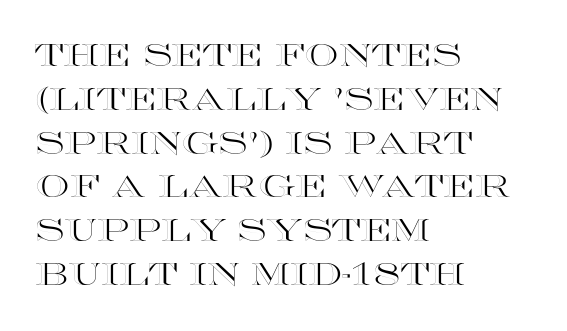
{"italic": "no", "width": "wide", "x_height": "large", "monospaced": "no", "underline": "no", "align": "left", "line_spacing": "normal", "line_spacing_ratio": 1.46, "letter_spacing": "normal", "letter_spacing_em": 0.0, "glyph_px": 30}
